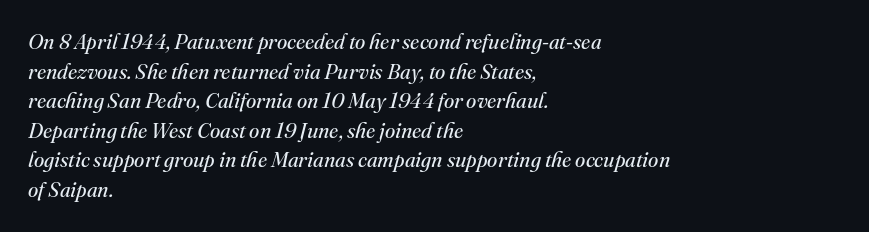
{"italic": "yes", "lean": "right", "slant_degrees": 16, "bold": "no", "underline": "no", "align": "left", "line_spacing": "normal", "line_spacing_ratio": 1.41, "letter_spacing": "normal", "letter_spacing_em": 0.0, "glyph_px": 21}
